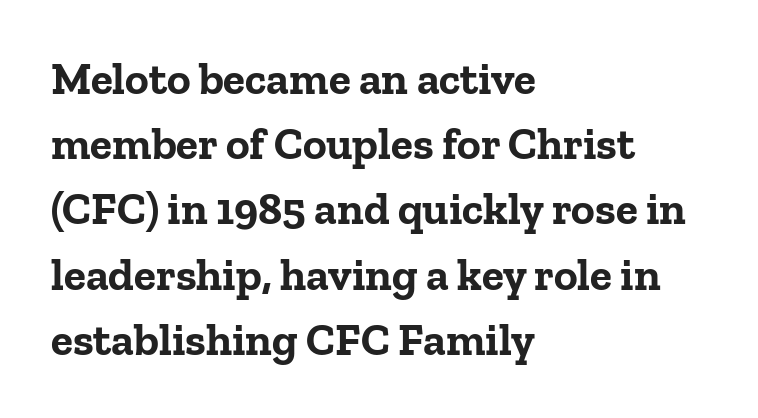
The image shows 45 px bold serif type, upright; set left-aligned, normal line spacing (1.45x), normal letter spacing, not underlined; low stroke contrast and a medium x-height.
